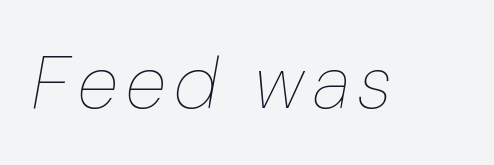
Q: Is the text bold? A: No.
Q: Is the text italic (slanted)? A: Yes, it leans right by about 10 degrees.
Q: Is the text underlined? A: No.
Q: Width (condensed, normal, or wide)? A: Condensed.
Q: Stroke contrast? A: Low.
Q: x-height? A: Medium.
Q: Monospaced? A: No.
